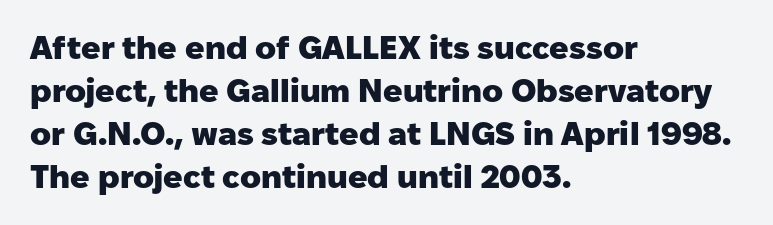
{"serif": "no", "italic": "no", "bold": "yes", "weight": "heavy", "width": "normal", "stroke_contrast": "low", "x_height": "medium", "monospaced": "no", "underline": "no", "align": "left", "line_spacing": "normal", "line_spacing_ratio": 1.34, "letter_spacing": "normal", "letter_spacing_em": 0.0, "glyph_px": 32}
